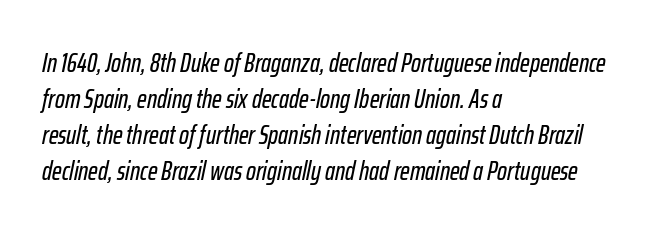
Honestly, the row spacing looks completely unremarkable. Descenders are the only things crossing below the line. The axis of the letterforms is tilted away from vertical. Horizontal alignment here is leftward, the default for most running prose.
